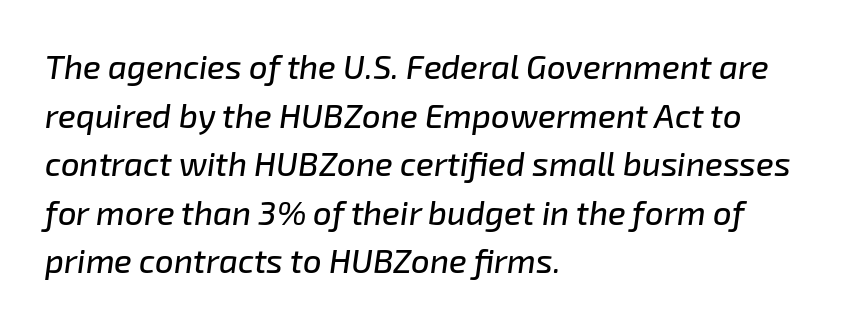
{"italic": "yes", "lean": "right", "slant_degrees": 8, "width": "normal", "stroke_contrast": "low", "x_height": "medium", "monospaced": "no", "underline": "no", "align": "left", "line_spacing": "normal", "line_spacing_ratio": 1.47, "letter_spacing": "normal", "letter_spacing_em": 0.0, "glyph_px": 33}
